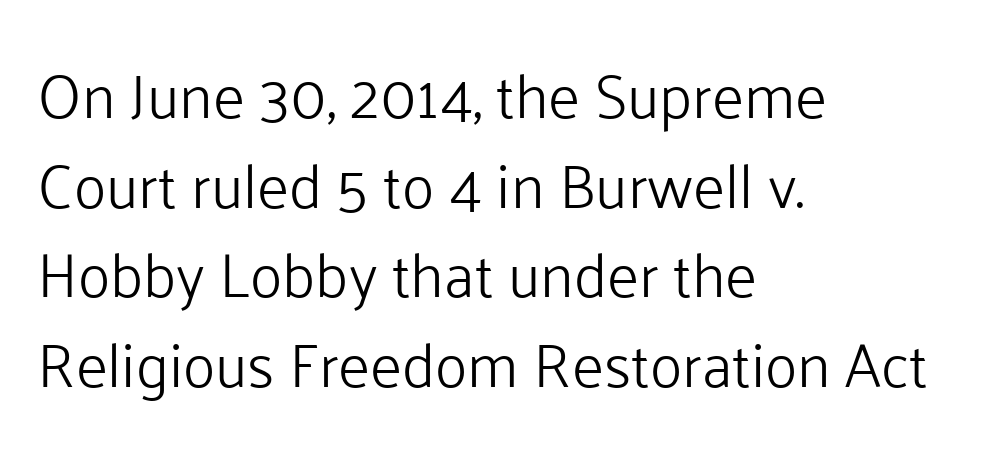
{"serif": "no", "italic": "no", "bold": "no", "weight": "light", "width": "normal", "stroke_contrast": "low", "x_height": "medium", "monospaced": "no", "underline": "no", "align": "left", "line_spacing": "normal", "line_spacing_ratio": 1.47, "letter_spacing": "normal", "letter_spacing_em": 0.0, "glyph_px": 61}
